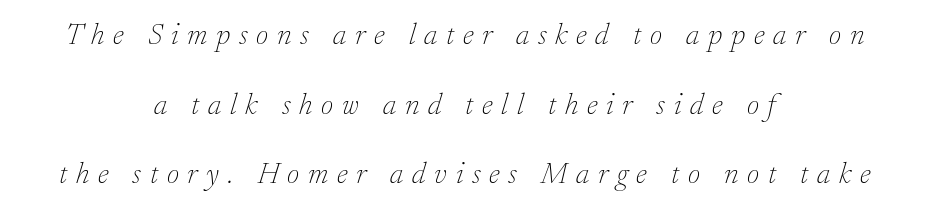
{"serif": "yes", "italic": "yes", "lean": "right", "slant_degrees": 17, "bold": "no", "weight": "thin", "width": "normal", "stroke_contrast": "low", "x_height": "small", "monospaced": "no", "underline": "no", "align": "center", "line_spacing": "loose", "line_spacing_ratio": 2.32, "letter_spacing": "wide", "letter_spacing_em": 0.29, "glyph_px": 30}
